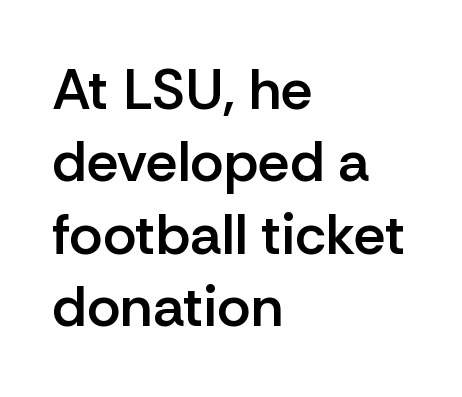
{"serif": "no", "italic": "no", "bold": "semi", "weight": "semibold", "width": "normal", "stroke_contrast": "low", "x_height": "medium", "monospaced": "no", "underline": "no", "align": "left", "line_spacing": "normal", "line_spacing_ratio": 1.27, "letter_spacing": "normal", "letter_spacing_em": 0.0, "glyph_px": 57}
